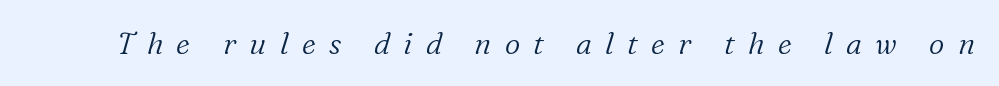
Q: Is the text bold? A: No.
Q: Is the text italic (slanted)? A: Yes, it leans right by about 16 degrees.
Q: Is the typeface a serif or a sans-serif typeface? A: Serif.
Q: Is the text underlined? A: No.
Q: Is the spacing between letters normal or unusually wide? A: Unusually wide.
Q: Width (condensed, normal, or wide)? A: Normal.
Q: Stroke contrast? A: Low.
Q: x-height? A: Medium.
Q: Monospaced? A: No.
